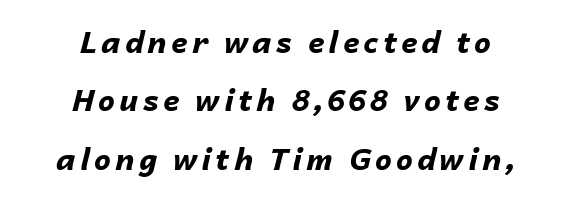
Q: Is the text bold? A: Yes.
Q: Is the text italic (slanted)? A: Yes, it leans right by about 14 degrees.
Q: Is the text underlined? A: No.
Q: How is the paragraph aligned? A: Centered.
Q: Is the spacing between lines tight, normal or loose? A: Loose.
Q: Width (condensed, normal, or wide)? A: Normal.
Q: Stroke contrast? A: Low.
Q: x-height? A: Medium.
Q: Monospaced? A: No.
